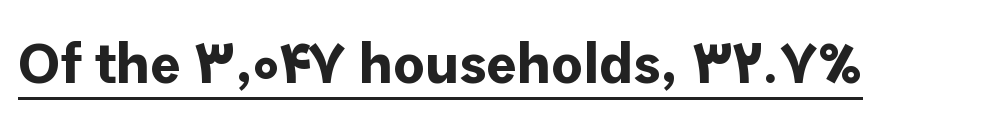
Q: Is the text bold? A: Yes.
Q: Is the text italic (slanted)? A: No, it is upright.
Q: Is the typeface a serif or a sans-serif typeface? A: Sans-serif.
Q: Is the text underlined? A: Yes.
Q: Is the spacing between letters normal or unusually wide? A: Normal.
Q: Width (condensed, normal, or wide)? A: Normal.
Q: Stroke contrast? A: Low.
Q: x-height? A: Medium.
Q: Monospaced? A: No.
